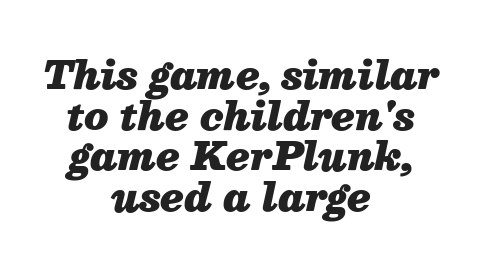
The image shows 38 px heavy type, italic (leaning right); set centered, tight line spacing (1.07x), normal letter spacing, not underlined; medium stroke contrast and a medium x-height.
